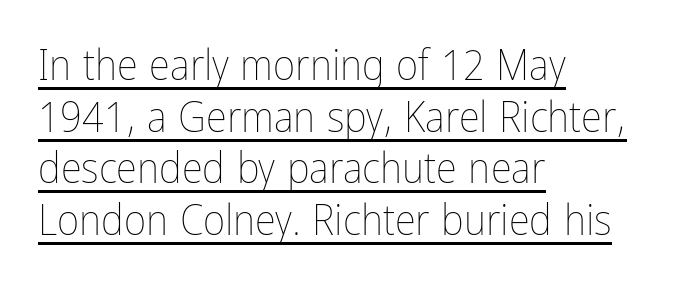
{"italic": "no", "bold": "no", "weight": "thin", "width": "condensed", "stroke_contrast": "low", "x_height": "medium", "monospaced": "no", "underline": "yes", "align": "left", "line_spacing_ratio": 1.2, "letter_spacing": "normal", "letter_spacing_em": 0.0, "glyph_px": 43}
